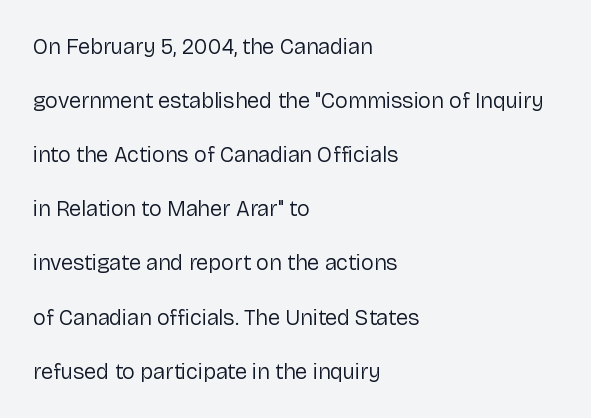
The image shows 22 px text type, upright; set left-aligned, loose line spacing (2.46x), normal letter spacing, not underlined.
